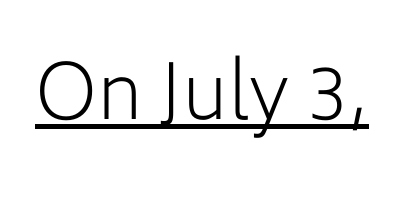
Upright lettering throughout. Observe the ordinary spacing: letters are neighbours, not strangers. The sample's only ornament is a line tracing under the words. The rendering shows plain stroke endings on the letterforms — a sans-serif design. On a weight scale, this lands at 450 or below.
